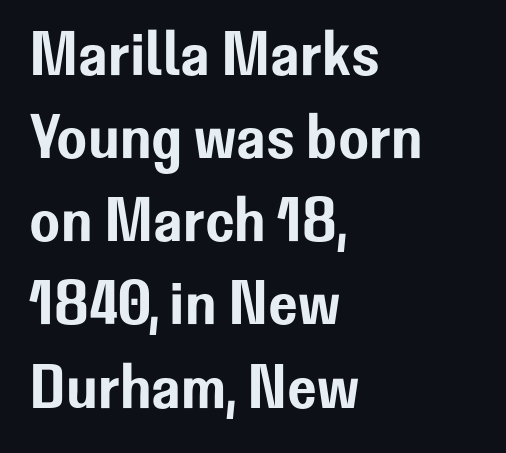
The image shows 63 px sans-serif type, upright; set left-aligned, normal line spacing (1.32x), normal letter spacing, not underlined; low stroke contrast and a medium x-height.
